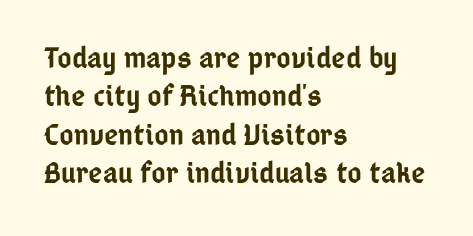
Weight check: semibold — heavier than regular, not quite bold. These lines keep a tight, regular rhythm from letter to letter. The letters advance in unequal steps, a hallmark of proportional type. It's the straight-up-and-down kind of type. This rendering employs a face without finishing strokes, i.e., a sans-serif.
